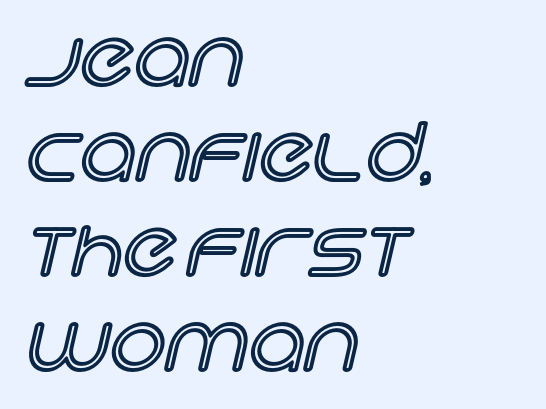
{"width": "normal", "x_height": "large", "monospaced": "no", "underline": "no", "align": "left", "line_spacing_ratio": 1.22, "letter_spacing": "normal", "letter_spacing_em": 0.0, "glyph_px": 78}
